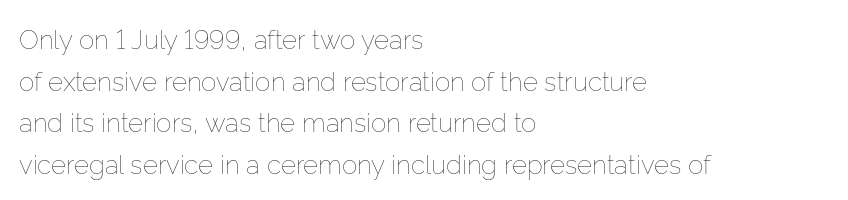
Q: Is the text bold? A: No.
Q: Is the text italic (slanted)? A: No, it is upright.
Q: Is the text underlined? A: No.
Q: How is the paragraph aligned? A: Left-aligned.
Q: Is the spacing between letters normal or unusually wide? A: Normal.
Q: Is the spacing between lines tight, normal or loose? A: Normal.
